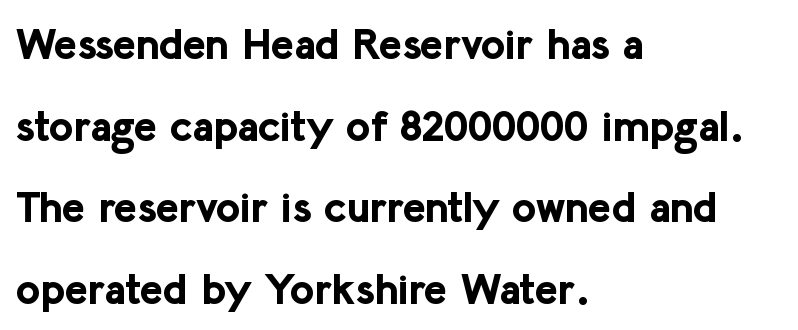
Q: Is the text bold? A: Yes.
Q: Is the text italic (slanted)? A: No, it is upright.
Q: Is the typeface a serif or a sans-serif typeface? A: Sans-serif.
Q: Is the text underlined? A: No.
Q: How is the paragraph aligned? A: Left-aligned.
Q: Is the spacing between letters normal or unusually wide? A: Normal.
Q: Is the spacing between lines tight, normal or loose? A: Loose.
Q: Width (condensed, normal, or wide)? A: Normal.
Q: Stroke contrast? A: Low.
Q: x-height? A: Medium.
Q: Monospaced? A: No.
